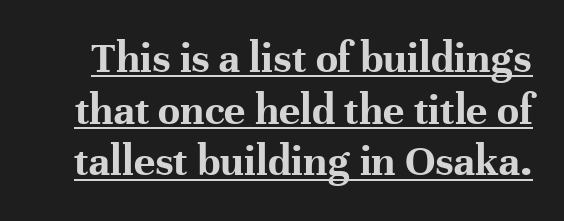
The image shows 45 px bold serif type, upright; set tight line spacing (1.15x), normal letter spacing, underlined; high stroke contrast and a medium x-height.
